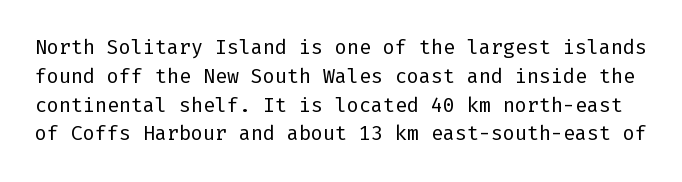
Q: Is the text bold? A: No.
Q: Is the text italic (slanted)? A: No, it is upright.
Q: Is the text underlined? A: No.
Q: Is the spacing between letters normal or unusually wide? A: Normal.
Q: Is the spacing between lines tight, normal or loose? A: Normal.
